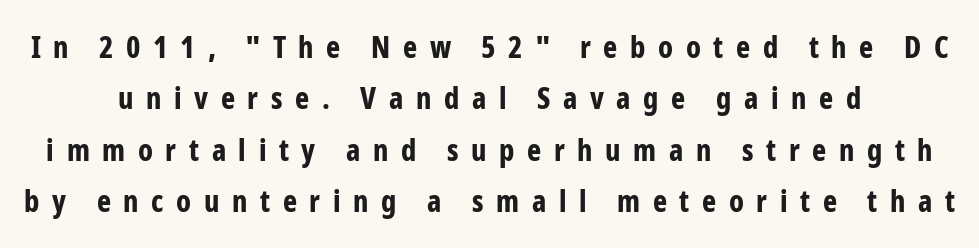
{"serif": "no", "italic": "no", "bold": "yes", "weight": "bold", "width": "condensed", "stroke_contrast": "low", "x_height": "medium", "monospaced": "no", "underline": "no", "line_spacing_ratio": 1.71, "letter_spacing": "wide", "letter_spacing_em": 0.42, "glyph_px": 30}
